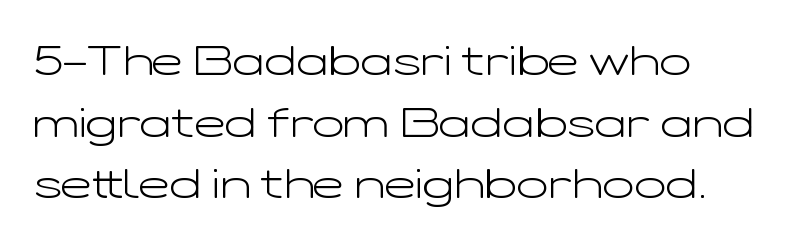
If you drew a ruler down the left edge, every line would touch it. Stems here are at most as thick as an everyday book face. Character widths vary here, with narrow letters taking less room than wide ones. You can tell it's not italic because the verticals are truly vertical. Underline: absent. The leading is moderate, giving the passage an even texture.
